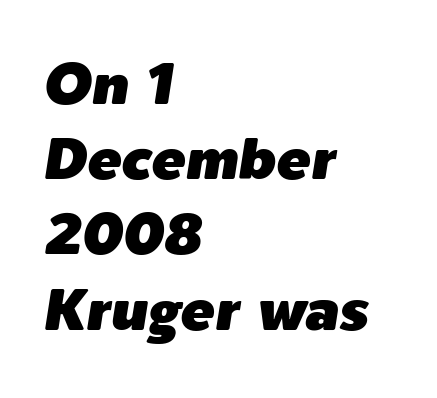
Q: Is the text italic (slanted)? A: Yes, it leans right by about 9 degrees.
Q: Is the text underlined? A: No.
Q: How is the paragraph aligned? A: Left-aligned.
Q: Is the spacing between letters normal or unusually wide? A: Normal.
Q: Is the spacing between lines tight, normal or loose? A: Normal.
Q: Width (condensed, normal, or wide)? A: Normal.
Q: Stroke contrast? A: Low.
Q: x-height? A: Medium.
Q: Monospaced? A: No.
